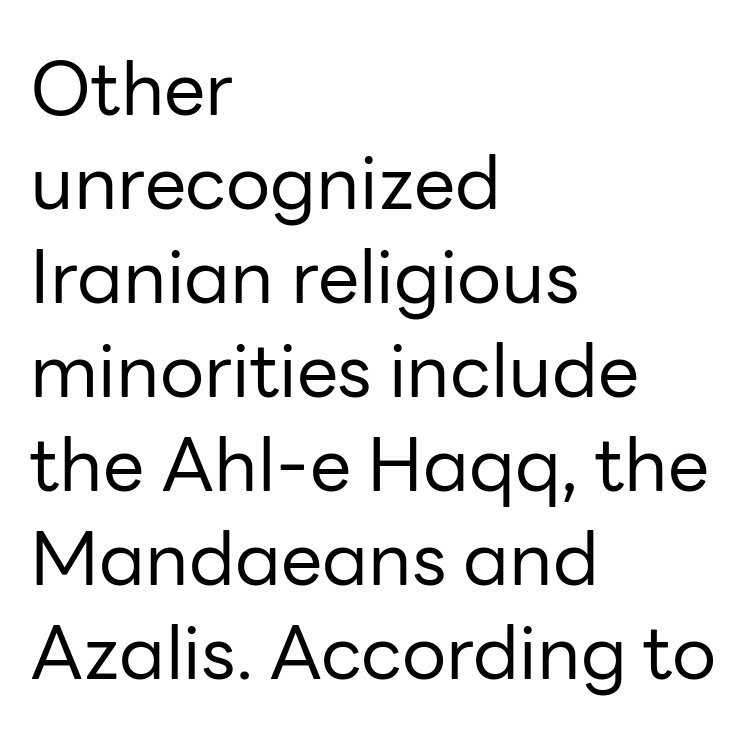
Q: Is the text bold? A: No.
Q: Is the text italic (slanted)? A: No, it is upright.
Q: Is the typeface a serif or a sans-serif typeface? A: Sans-serif.
Q: Is the text underlined? A: No.
Q: How is the paragraph aligned? A: Left-aligned.
Q: Is the spacing between letters normal or unusually wide? A: Normal.
Q: Is the spacing between lines tight, normal or loose? A: Normal.
Q: Width (condensed, normal, or wide)? A: Normal.
Q: Stroke contrast? A: Low.
Q: x-height? A: Medium.
Q: Monospaced? A: No.
